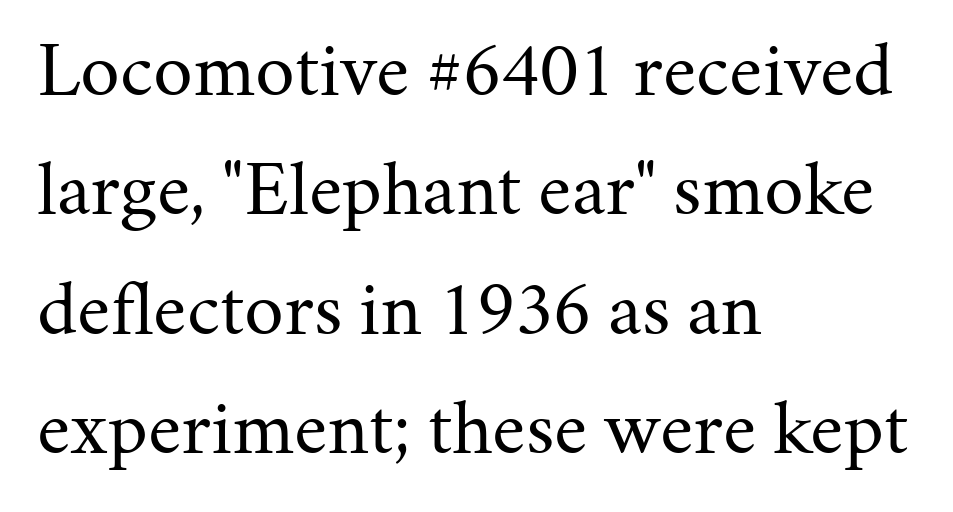
{"serif": "yes", "italic": "no", "bold": "no", "weight": "regular", "width": "normal", "stroke_contrast": "medium", "x_height": "medium", "monospaced": "no", "underline": "no", "align": "left", "line_spacing": "normal", "line_spacing_ratio": 1.51, "letter_spacing": "normal", "letter_spacing_em": 0.0, "glyph_px": 79}
